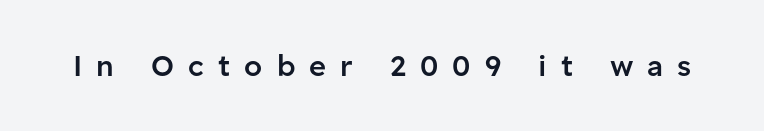
Q: Is the text bold? A: Semi-bold.
Q: Is the text italic (slanted)? A: No, it is upright.
Q: Is the typeface a serif or a sans-serif typeface? A: Sans-serif.
Q: Is the text underlined? A: No.
Q: Is the spacing between letters normal or unusually wide? A: Unusually wide.
Q: Width (condensed, normal, or wide)? A: Normal.
Q: Stroke contrast? A: Low.
Q: x-height? A: Medium.
Q: Monospaced? A: No.
